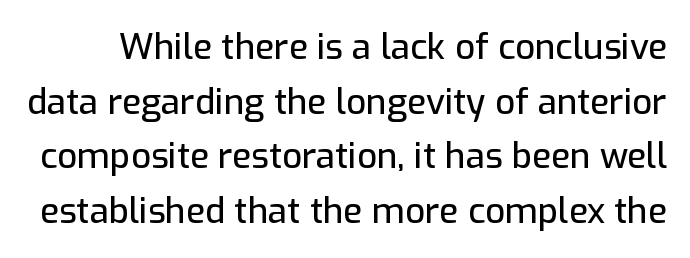
{"serif": "no", "italic": "no", "width": "normal", "stroke_contrast": "low", "x_height": "medium", "monospaced": "no", "underline": "no", "line_spacing": "normal", "line_spacing_ratio": 1.56, "letter_spacing": "normal", "letter_spacing_em": 0.0, "glyph_px": 35}
